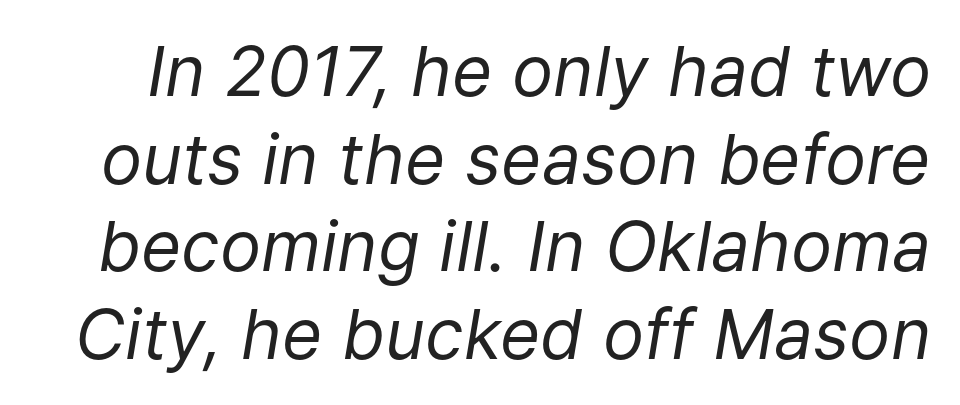
{"italic": "yes", "lean": "right", "slant_degrees": 9, "bold": "no", "weight": "regular", "width": "normal", "stroke_contrast": "low", "x_height": "medium", "monospaced": "no", "underline": "no", "line_spacing": "normal", "line_spacing_ratio": 1.27, "letter_spacing": "normal", "letter_spacing_em": 0.0, "glyph_px": 69}
